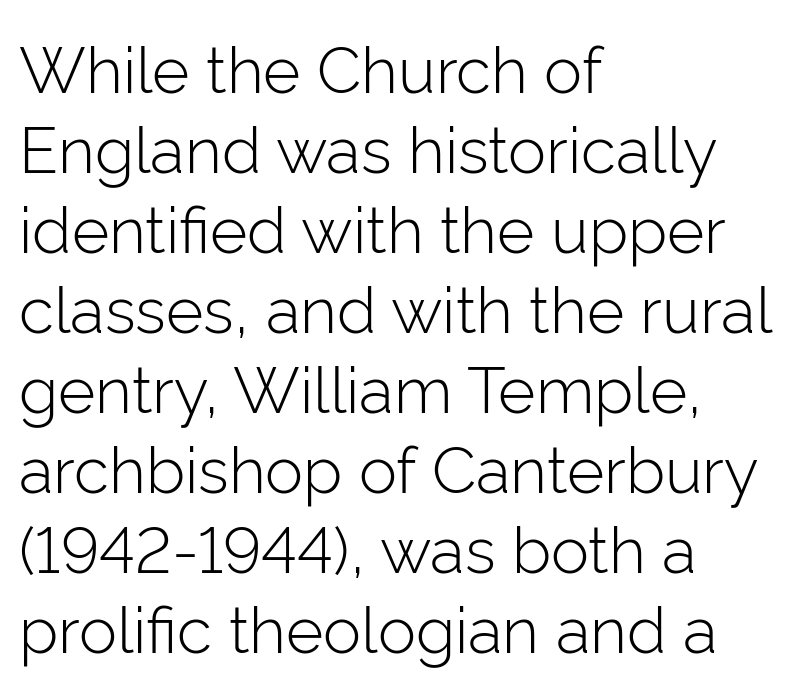
Q: Is the text bold? A: No.
Q: Is the text italic (slanted)? A: No, it is upright.
Q: Is the typeface a serif or a sans-serif typeface? A: Sans-serif.
Q: Is the text underlined? A: No.
Q: How is the paragraph aligned? A: Left-aligned.
Q: Is the spacing between letters normal or unusually wide? A: Normal.
Q: Is the spacing between lines tight, normal or loose? A: Normal.
Q: Width (condensed, normal, or wide)? A: Normal.
Q: Stroke contrast? A: Low.
Q: x-height? A: Medium.
Q: Monospaced? A: No.
